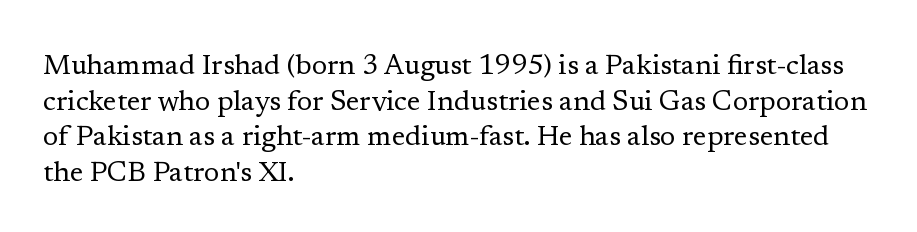
{"serif": "yes", "italic": "no", "bold": "no", "weight": "regular", "width": "normal", "stroke_contrast": "low", "x_height": "medium", "monospaced": "no", "underline": "no", "align": "left", "line_spacing": "normal", "line_spacing_ratio": 1.27, "letter_spacing": "normal", "letter_spacing_em": 0.0, "glyph_px": 28}
